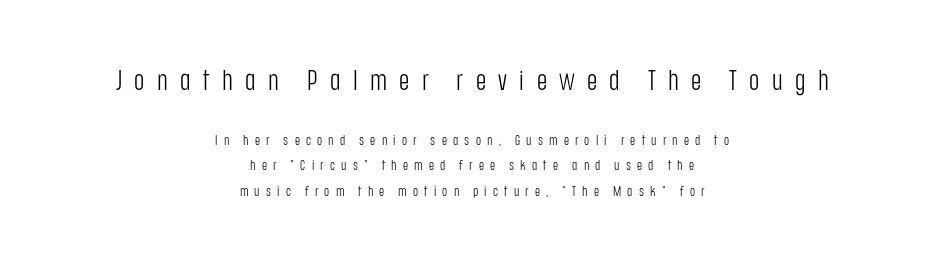
The rag falls on both sides of this text block equally. Tracking value appears strongly positive — letters spread wide. A quiet, ordinary-to-light weight characterises the typeface. The axis of the letterforms is exactly vertical.
